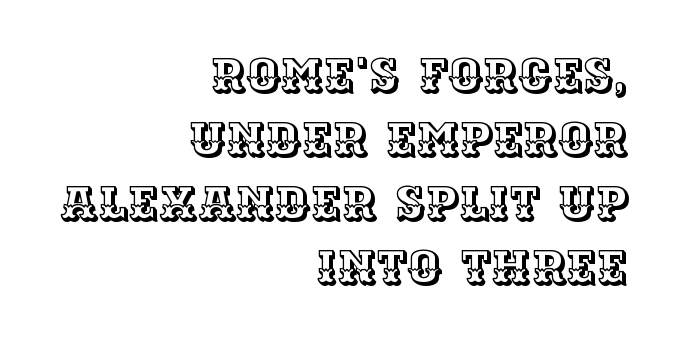
{"italic": "no", "width": "normal", "x_height": "large", "monospaced": "no", "underline": "no", "align": "right", "line_spacing": "normal", "line_spacing_ratio": 1.36, "letter_spacing": "normal", "letter_spacing_em": 0.0, "glyph_px": 47}
